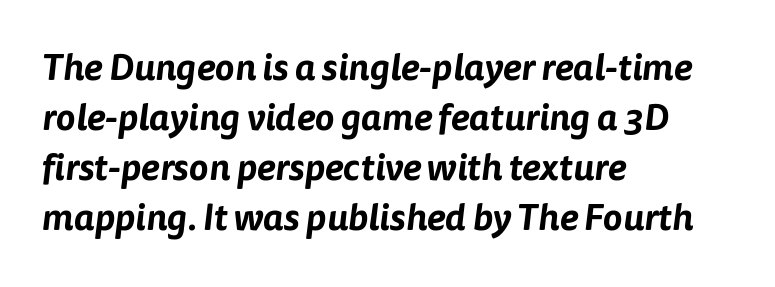
{"serif": "no", "width": "normal", "stroke_contrast": "low", "x_height": "medium", "monospaced": "no", "underline": "no", "align": "left", "line_spacing": "normal", "line_spacing_ratio": 1.35, "letter_spacing": "normal", "letter_spacing_em": 0.0, "glyph_px": 37}
